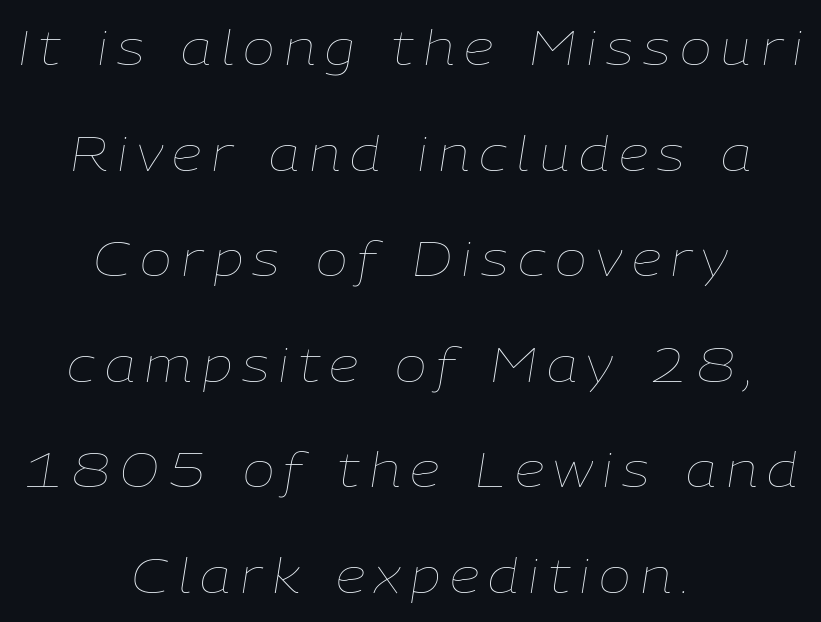
The image shows 48 px thin type, italic (leaning right); set centered, loose line spacing (2.2x), unusually wide letter spacing (+0.2 em), not underlined; low stroke contrast and a medium x-height.
